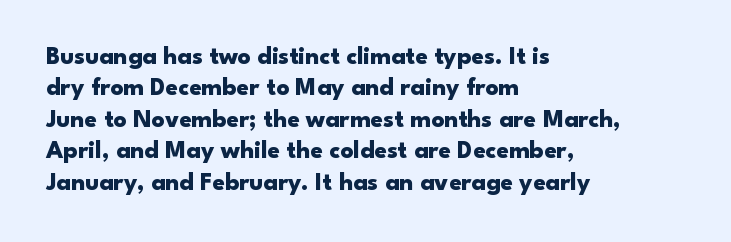
{"italic": "no", "bold": "yes", "underline": "no", "align": "left", "line_spacing": "normal", "line_spacing_ratio": 1.26, "letter_spacing": "normal", "letter_spacing_em": 0.0, "glyph_px": 25}
